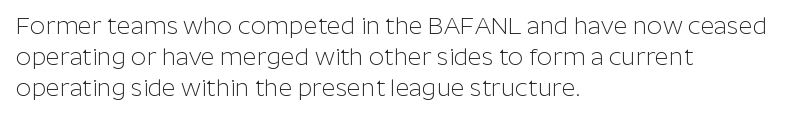
These lines keep a tight, regular rhythm from letter to letter. Notice how descenders clear the ascenders below comfortably — that's standard leading. These lines were composed using upright roman letters. One-word summary of the alignment: left. Nobody drew a line under any word here. The typesetting does not lean heavy: it is not bold.
